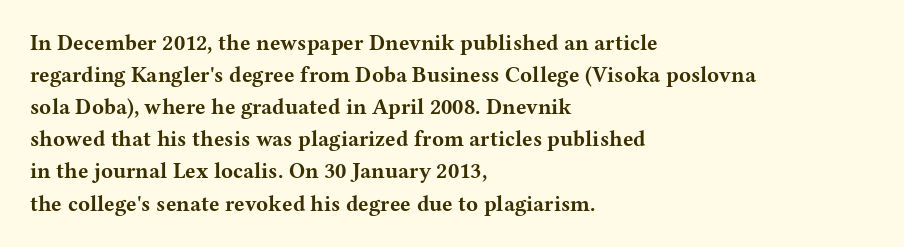
{"italic": "no", "bold": "yes", "underline": "no", "align": "left", "line_spacing": "normal", "line_spacing_ratio": 1.46, "letter_spacing": "normal", "letter_spacing_em": 0.0, "glyph_px": 22}
